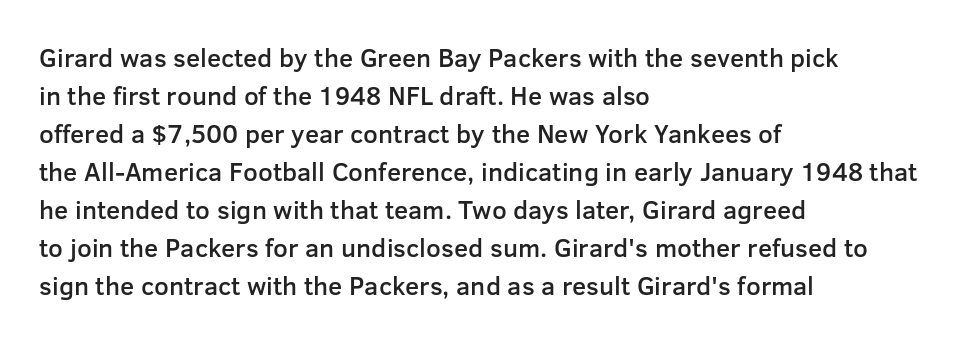
One glance says typical: line gaps are just what's usual. All the whitespace from short lines collects on the right. Stems and bowls a touch heavier than normal — semibold. Only glyphs here, with clear space below each row. Letter spacing: default.
